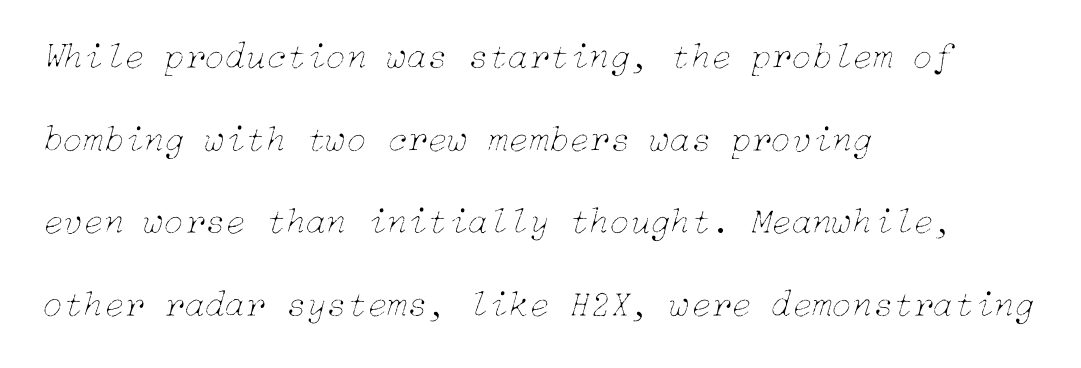
Words appear dense and cohesive because spacing is normal. Every row of glyphs begins at an identical x-position on the left. No word sits above an underline. This sample uses an oblique cut, with every glyph tilted off the vertical. Stem width sits at or under what a default text font uses. Airy leading.
